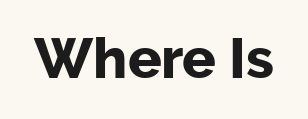
{"serif": "no", "italic": "no", "bold": "yes", "weight": "bold", "width": "normal", "stroke_contrast": "low", "x_height": "medium", "monospaced": "no", "underline": "no", "letter_spacing": "normal", "letter_spacing_em": 0.0, "glyph_px": 56}
